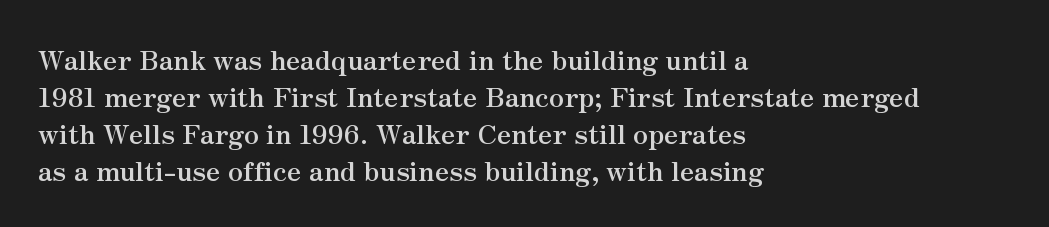
{"italic": "no", "bold": "yes", "underline": "no", "align": "left", "line_spacing": "normal", "line_spacing_ratio": 1.37, "letter_spacing": "normal", "letter_spacing_em": 0.0, "glyph_px": 27}
